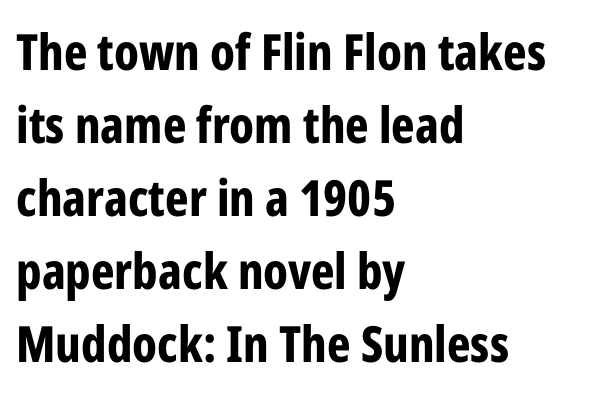
{"serif": "no", "italic": "no", "bold": "yes", "weight": "bold", "width": "condensed", "stroke_contrast": "low", "x_height": "medium", "monospaced": "no", "underline": "no", "align": "left", "line_spacing": "normal", "line_spacing_ratio": 1.46, "letter_spacing": "normal", "letter_spacing_em": 0.0, "glyph_px": 50}
